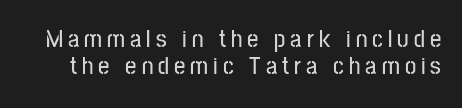
Q: Is the text italic (slanted)? A: No, it is upright.
Q: Is the text underlined? A: No.
Q: Is the spacing between letters normal or unusually wide? A: Unusually wide.
Q: Is the spacing between lines tight, normal or loose? A: Tight.
